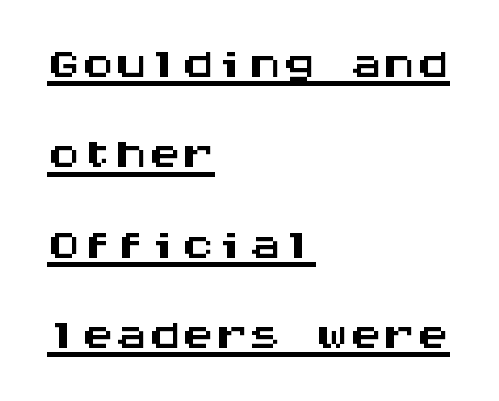
The font family rendered here belongs to the sans-serif group. You can see a thin bar hugging the bottom of the glyphs. Note the uniform advance width — an 'i' takes as much space as an 'm'. The compositor pushed each line to the left boundary. Tall strokes in this sample are plumb rather than angled. Look at the tracking — it's just the regular setting, nothing added.
